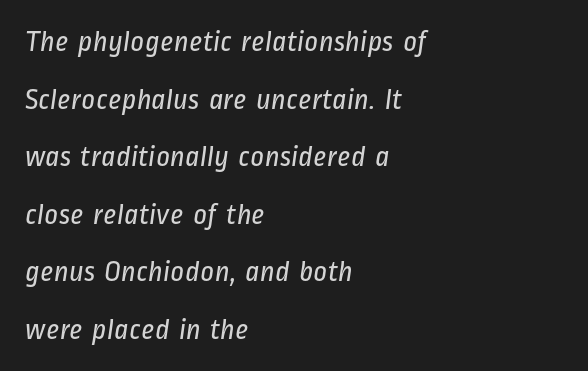
Q: Is the text bold? A: No.
Q: Is the typeface a serif or a sans-serif typeface? A: Sans-serif.
Q: Is the text underlined? A: No.
Q: How is the paragraph aligned? A: Left-aligned.
Q: Is the spacing between letters normal or unusually wide? A: Normal.
Q: Is the spacing between lines tight, normal or loose? A: Loose.
Q: Width (condensed, normal, or wide)? A: Condensed.
Q: Stroke contrast? A: Low.
Q: x-height? A: Medium.
Q: Monospaced? A: No.
